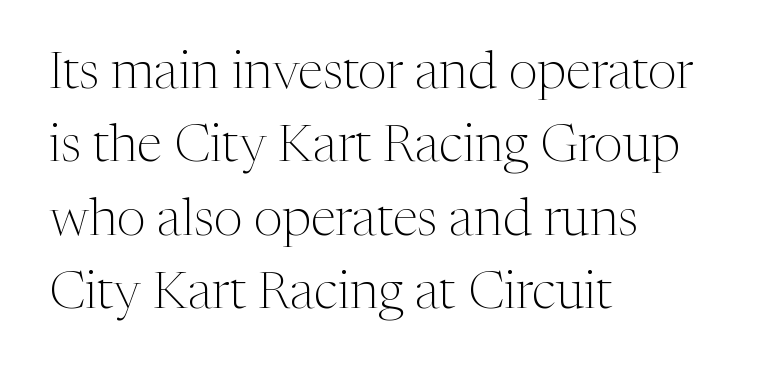
{"serif": "yes", "italic": "no", "bold": "no", "weight": "light", "width": "normal", "stroke_contrast": "medium", "x_height": "medium", "monospaced": "no", "underline": "no", "align": "left", "line_spacing": "normal", "line_spacing_ratio": 1.41, "letter_spacing": "normal", "letter_spacing_em": 0.0, "glyph_px": 52}
